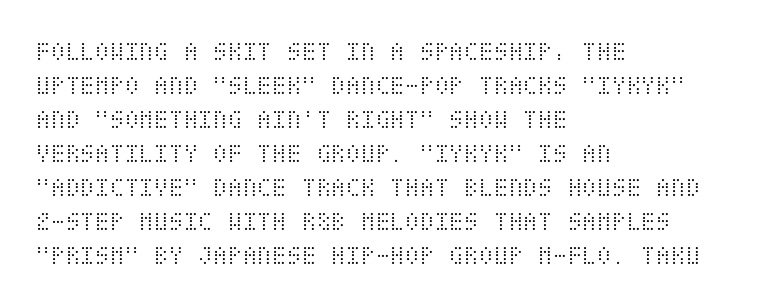
The image shows 27 px text type, upright; set left-aligned, normal line spacing (1.26x), normal letter spacing, not underlined.
